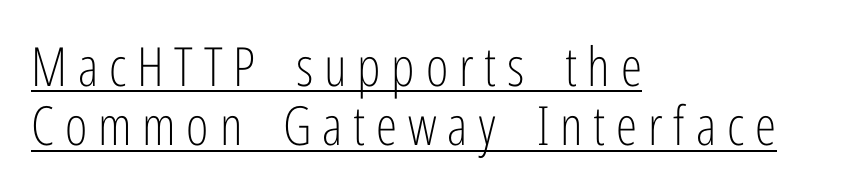
The image shows 54 px light, condensed sans-serif type, upright; set left-aligned, tight line spacing (1.1x), unusually wide letter spacing (+0.2 em), underlined; low stroke contrast and a medium x-height.
